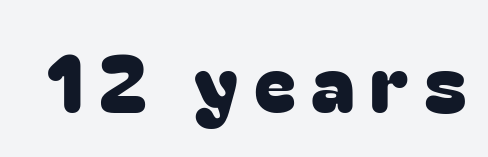
Q: Is the text italic (slanted)? A: No, it is upright.
Q: Is the typeface a serif or a sans-serif typeface? A: Sans-serif.
Q: Is the text underlined? A: No.
Q: Is the spacing between letters normal or unusually wide? A: Unusually wide.
Q: Width (condensed, normal, or wide)? A: Normal.
Q: Stroke contrast? A: Low.
Q: x-height? A: Medium.
Q: Monospaced? A: No.
